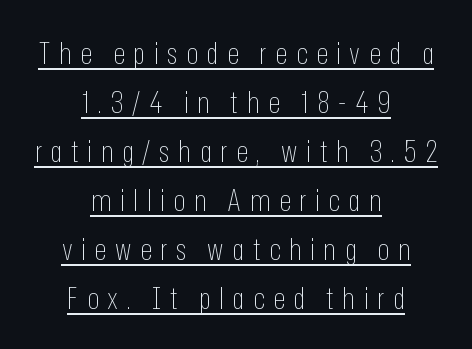
Looks like someone drew a line under every word here. The lines in this sample share a center point and differ in where they start and stop. Proportional: the letters do not fall into vertical columns. Unlike a traditional serif, this face leaves its strokes unadorned. Honestly, the letter spacing is so wide it's the main thing you notice. Successive baselines arrive at the customary interval.
